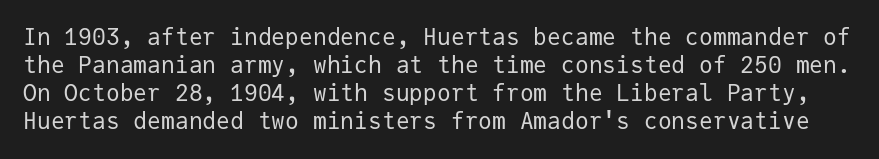
The image shows 23 px text type, upright; set line spacing 1.22x, normal letter spacing, not underlined.
